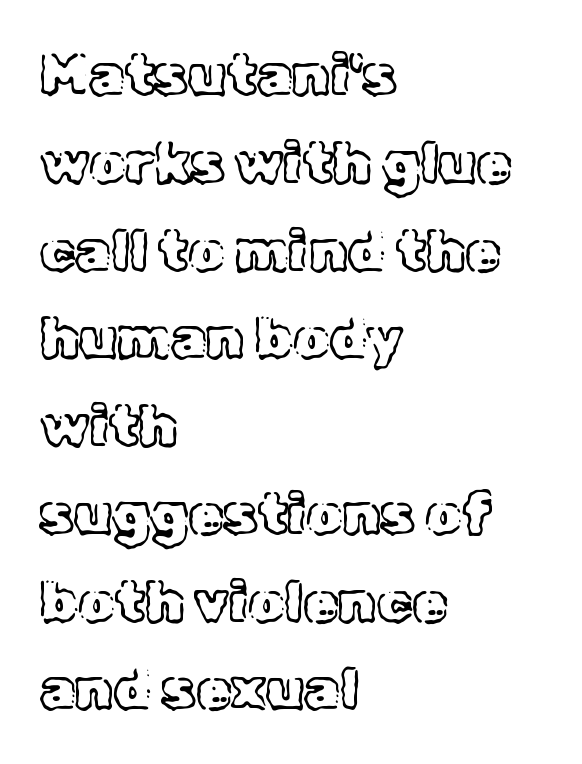
The image shows 57 px text type, upright; set left-aligned, normal line spacing (1.54x), normal letter spacing, not underlined; a medium x-height.
